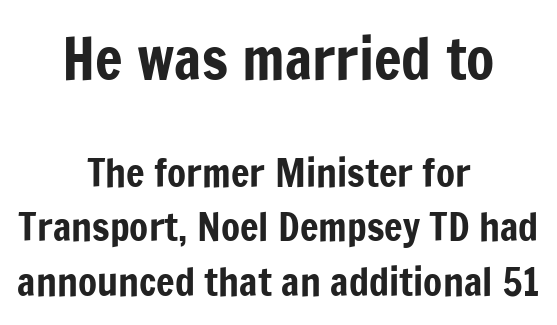
The image shows 58 px condensed sans-serif type, upright; set centered, normal line spacing (1.4x), normal letter spacing, not underlined; the first (top) block is 1.49x larger; low stroke contrast and a medium x-height.
